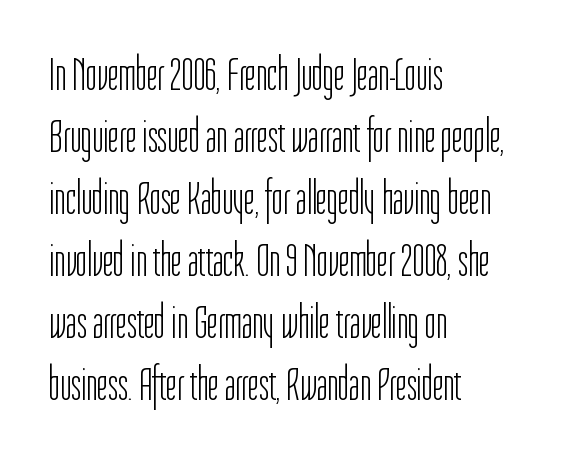
Tracking value appears to be zero — textbook default spacing. A roman cut, with each character standing at attention. Nobody drew a line under any word here. Summary of vertical rhythm: regular, with standard interline spacing. Spacing verdict: proportional, widths tailored to each character. This sample is left-justified, so line endings fall wherever the words run out.
